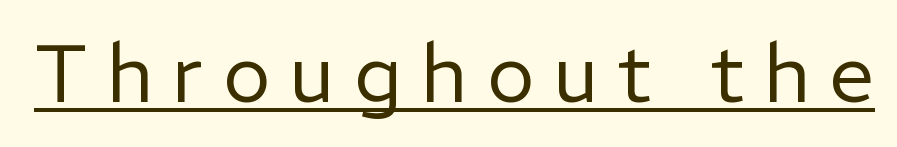
The image shows 80 px regular-weight sans-serif type, upright; set unusually wide letter spacing (+0.24 em), underlined; low stroke contrast and a medium x-height.
